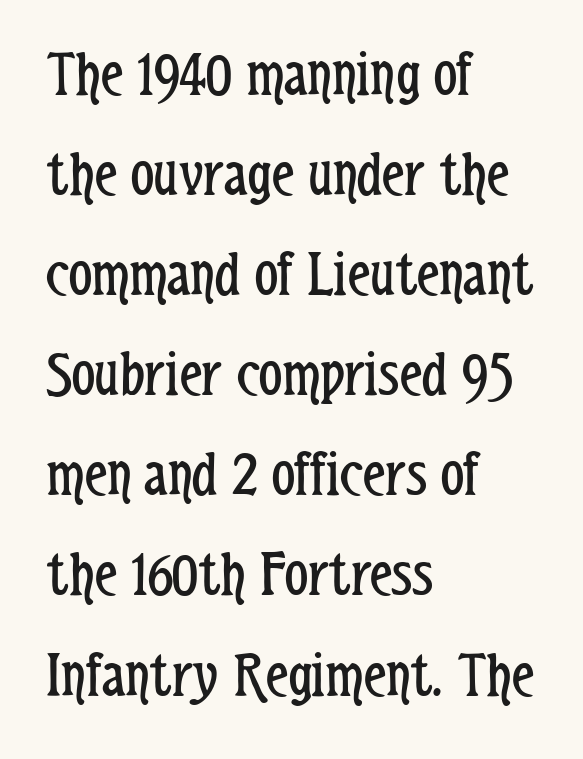
The passage shown is not bold in any degree. Casual observation: everything's shoved over to the left. The specimen omits any rule beneath the text block's lines. Does the leading feel generous? No, just average. The passage shown is typed in a proportional face where columns would drift. Ascenders rise straight up at ninety degrees.
